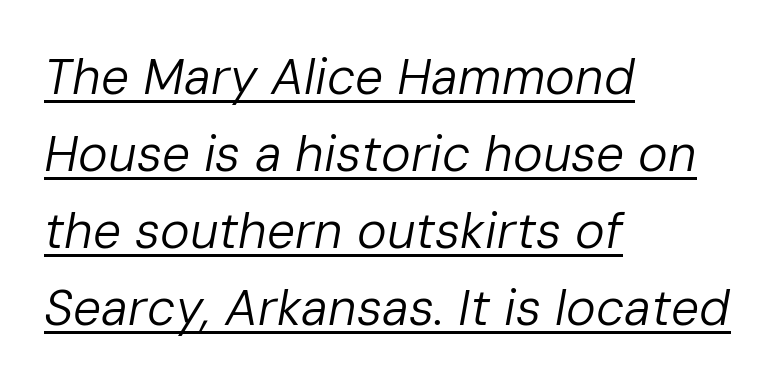
The image shows 50 px regular-weight type, italic (leaning right); set left-aligned, normal line spacing (1.54x), normal letter spacing, underlined; low stroke contrast and a medium x-height.
